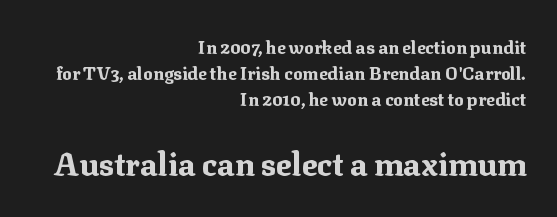
The image shows 32 px bold serif type, upright; set right-aligned, normal line spacing (1.45x), normal letter spacing, not underlined; the second (bottom) block is 1.78x larger; medium stroke contrast and a medium x-height.
